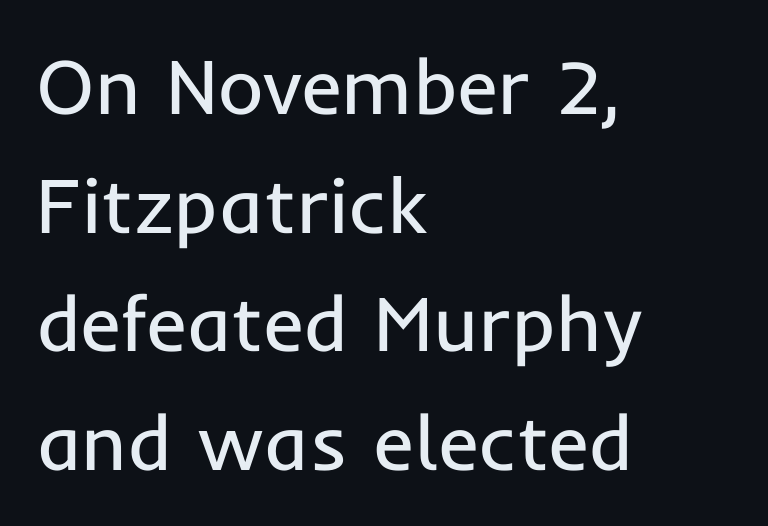
Here the designer chose a conventional face with non-uniform glyph widths. What stands out about the letter spacing? Nothing — it is the standard amount. The letters stand straight up with perfectly vertical stems. Check under the words: just untouched page. Honestly, the row spacing looks completely unremarkable. Heft: none added — not bold.
